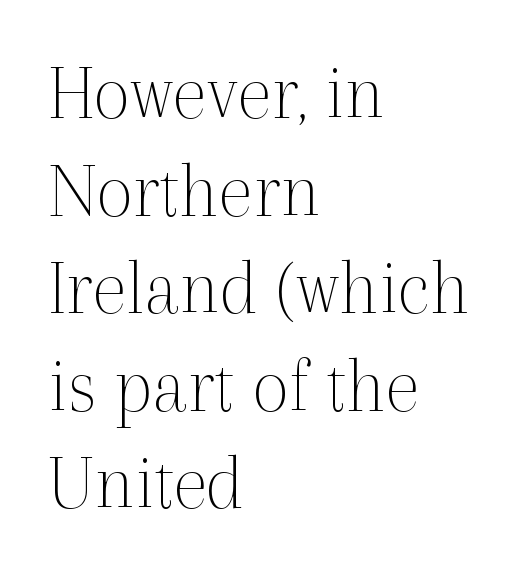
This sample has the flowing, uneven cadence of proportional lettering. This sample is left-justified, so line endings fall wherever the words run out. Posture: straight, roman, zero tilt. Nothing heavy about these letters — not bold at all.
